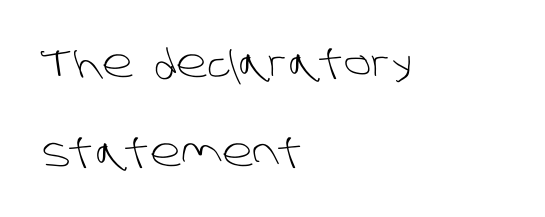
Heaviness? Minimal to ordinary, like unemphasized prose. The rendering uses a large line-height, opening up the rows. Classification — sans serif. The string is rendered with underlining switched off. Words appear dense and cohesive because spacing is normal.
